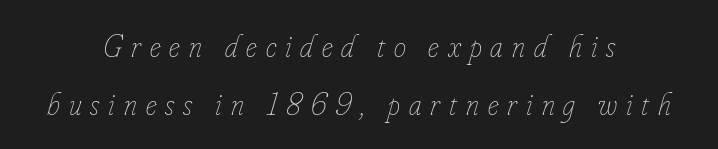
Q: Is the text bold? A: No.
Q: Is the text italic (slanted)? A: Yes, it leans right by about 16 degrees.
Q: Is the text underlined? A: No.
Q: How is the paragraph aligned? A: Centered.
Q: Is the spacing between letters normal or unusually wide? A: Unusually wide.
Q: Width (condensed, normal, or wide)? A: Condensed.
Q: Stroke contrast? A: Low.
Q: x-height? A: Small.
Q: Monospaced? A: No.
